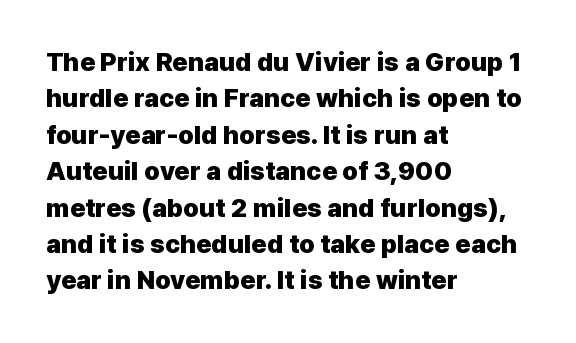
Q: Is the text bold? A: Yes.
Q: Is the text italic (slanted)? A: No, it is upright.
Q: Is the text underlined? A: No.
Q: How is the paragraph aligned? A: Left-aligned.
Q: Is the spacing between letters normal or unusually wide? A: Normal.
Q: Is the spacing between lines tight, normal or loose? A: Normal.
